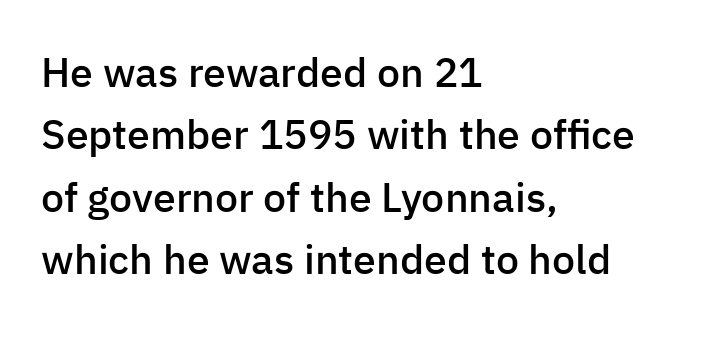
The passage shown is typeset with a sans-serif family. Posture: vertical. Observe the ordinary spacing: letters are neighbours, not strangers. Where is the straight margin? On the left.
